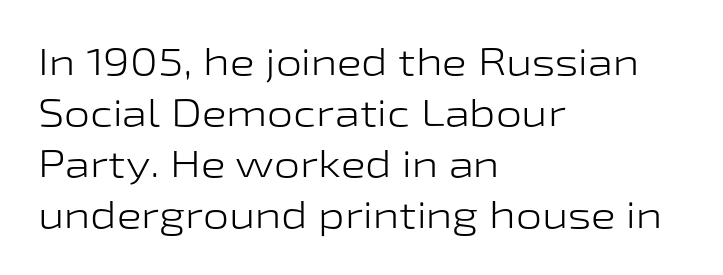
Serif or sans? Sans — the stroke terminals are bare. Typeset ragged right — the left edge is the straight one. Letters have the restrained weight of plain body copy at most. Vertical strokes here are truly vertical. Default kerning and tracking; the words read as compact shapes. The face used here is proportionally spaced, like ordinary book or web type.
